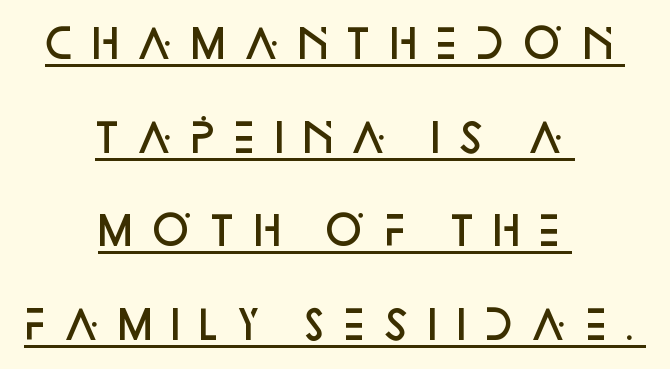
Q: Is the text bold? A: Semi-bold.
Q: Is the text italic (slanted)? A: No, it is upright.
Q: Is the typeface a serif or a sans-serif typeface? A: Sans-serif.
Q: Is the text underlined? A: Yes.
Q: How is the paragraph aligned? A: Centered.
Q: Is the spacing between letters normal or unusually wide? A: Unusually wide.
Q: Is the spacing between lines tight, normal or loose? A: Loose.
Q: Width (condensed, normal, or wide)? A: Normal.
Q: Stroke contrast? A: Low.
Q: x-height? A: Large.
Q: Monospaced? A: No.
